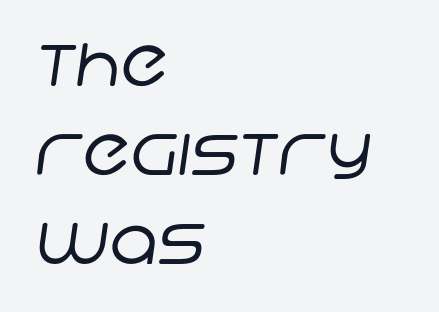
Normally led — the rows are evenly, conventionally spaced. Proportional: the letters do not fall into vertical columns. Rule under the text: the space is simply empty. The font family rendered here belongs to the sans-serif group. No letter is thick-stroked: the sample isn't bold. These lines stack with their left ends in a neat column.
